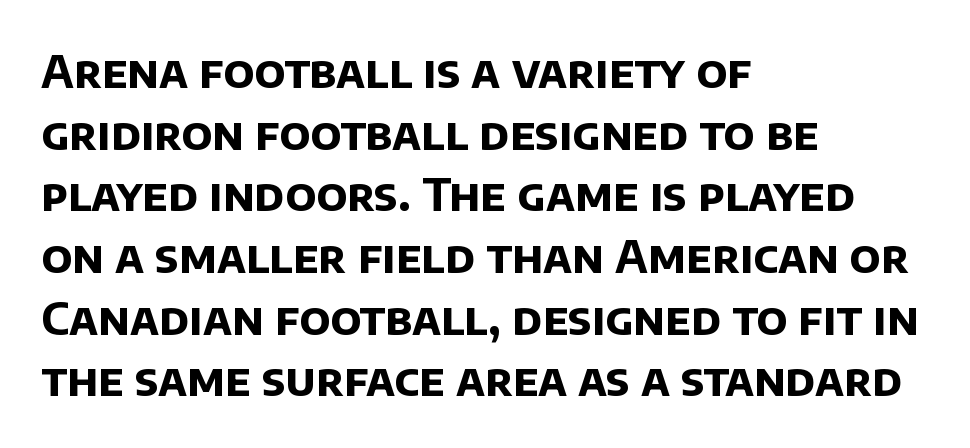
The image shows 45 px bold sans-serif type; set left-aligned, normal line spacing (1.37x), normal letter spacing, not underlined; low stroke contrast and a large x-height.
